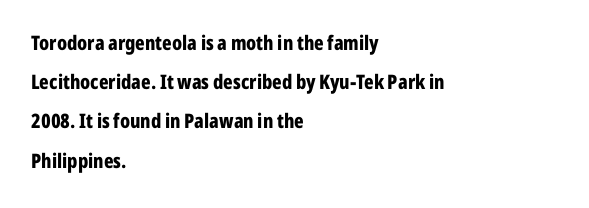
{"italic": "no", "bold": "yes", "underline": "no", "align": "left", "line_spacing": "loose", "line_spacing_ratio": 1.96, "letter_spacing": "normal", "letter_spacing_em": 0.0, "glyph_px": 20}
